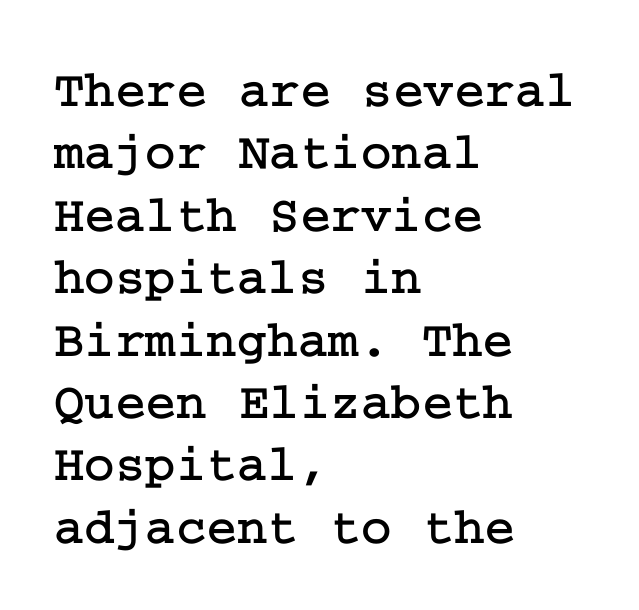
{"serif": "yes", "italic": "no", "width": "normal", "stroke_contrast": "low", "x_height": "medium", "underline": "no", "align": "left", "line_spacing_ratio": 1.2, "letter_spacing": "normal", "letter_spacing_em": 0.0, "glyph_px": 52}
